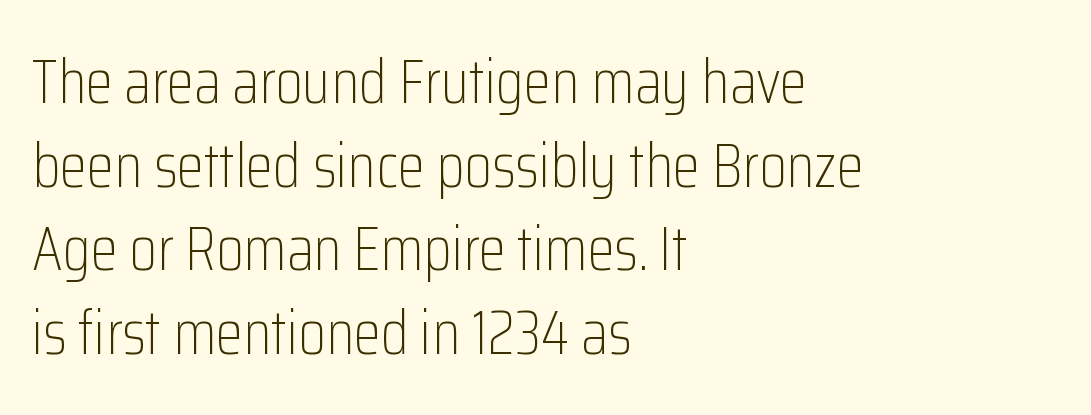
Q: Is the text bold? A: No.
Q: Is the text italic (slanted)? A: No, it is upright.
Q: Is the typeface a serif or a sans-serif typeface? A: Sans-serif.
Q: Is the text underlined? A: No.
Q: How is the paragraph aligned? A: Left-aligned.
Q: Is the spacing between letters normal or unusually wide? A: Normal.
Q: Is the spacing between lines tight, normal or loose? A: Normal.
Q: Width (condensed, normal, or wide)? A: Condensed.
Q: Stroke contrast? A: Low.
Q: x-height? A: Medium.
Q: Monospaced? A: No.
